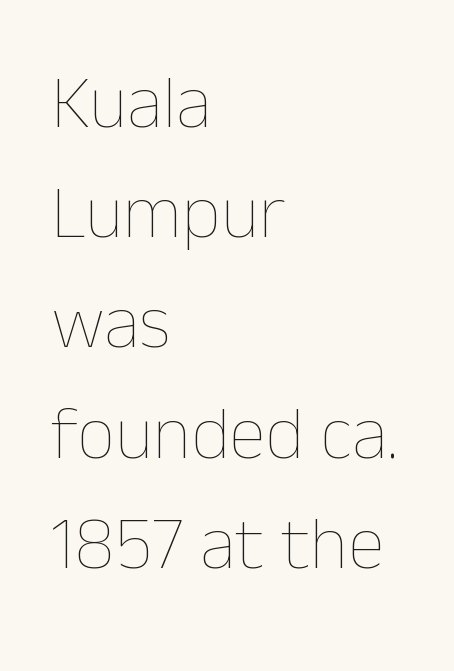
The zone under the glyphs is completely vacant. The letters advance in unequal steps, a hallmark of proportional type. In terms of letterspacing, this is plain default setting. Nope, not italic — everything's standing straight. Casual observation: everything's shoved over to the left. The letterforms sit at book weight or below.
